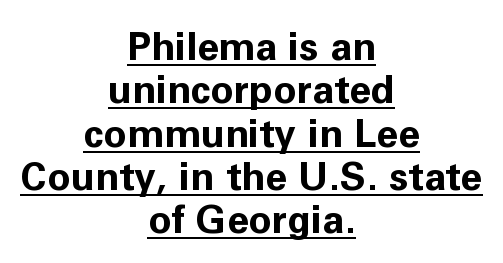
A continuous stroke trails under the words, as in a hyperlink. A centered setting, common on invitations and titles, is used for this passage. Varying glyph widths throughout — classic text-font behaviour. The letters stand upright; this is a roman face.
